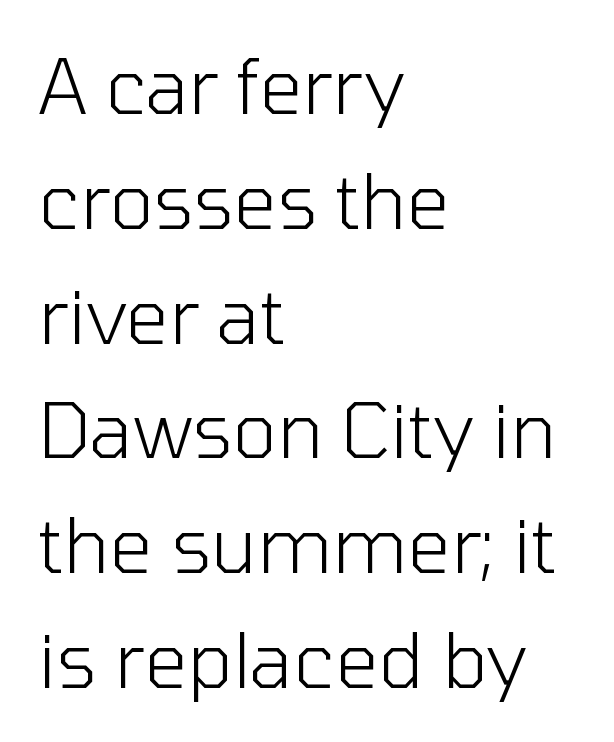
Q: Is the text bold? A: No.
Q: Is the text italic (slanted)? A: No, it is upright.
Q: Is the typeface a serif or a sans-serif typeface? A: Sans-serif.
Q: Is the text underlined? A: No.
Q: How is the paragraph aligned? A: Left-aligned.
Q: Is the spacing between letters normal or unusually wide? A: Normal.
Q: Is the spacing between lines tight, normal or loose? A: Normal.
Q: Width (condensed, normal, or wide)? A: Normal.
Q: Stroke contrast? A: Low.
Q: x-height? A: Medium.
Q: Monospaced? A: No.
